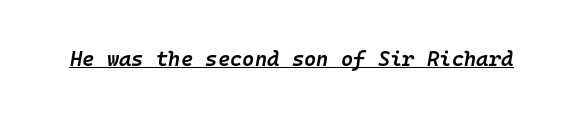
Q: Is the text bold? A: Semi-bold.
Q: Is the text italic (slanted)? A: Yes, it leans right by about 10 degrees.
Q: Is the text underlined? A: Yes.
Q: Is the spacing between letters normal or unusually wide? A: Normal.
